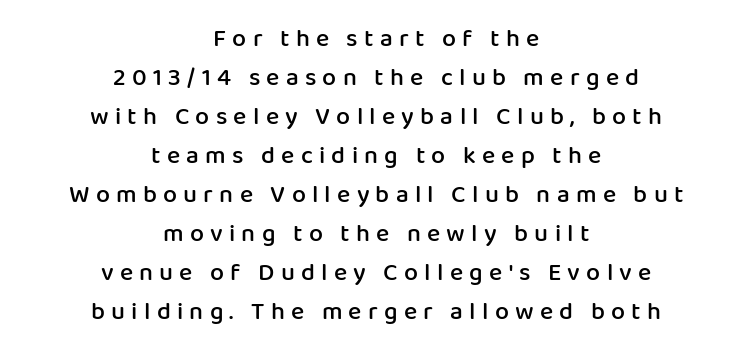
{"italic": "no", "bold": "semi", "underline": "no", "align": "center", "line_spacing": "normal", "line_spacing_ratio": 1.56, "letter_spacing": "wide", "letter_spacing_em": 0.25, "glyph_px": 25}
